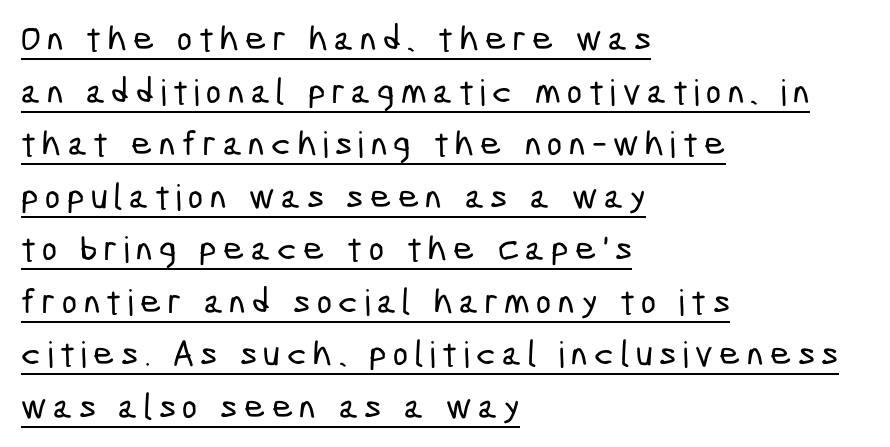
The image shows 36 px condensed sans-serif type; set left-aligned, normal line spacing (1.46x), underlined; low stroke contrast and a medium x-height.
